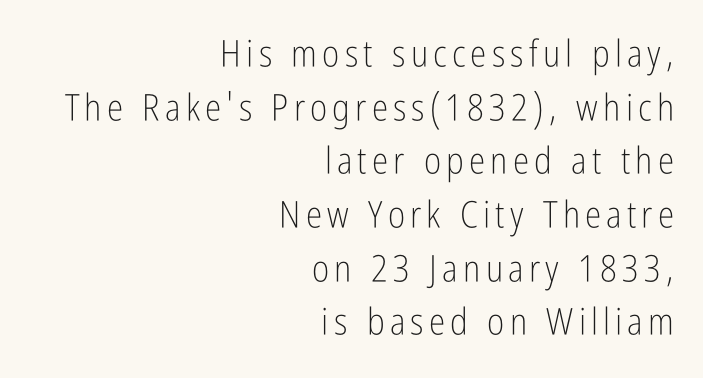
{"serif": "no", "italic": "no", "bold": "no", "weight": "light", "width": "condensed", "stroke_contrast": "low", "x_height": "medium", "monospaced": "no", "underline": "no", "align": "right", "line_spacing": "normal", "line_spacing_ratio": 1.45, "glyph_px": 37}
